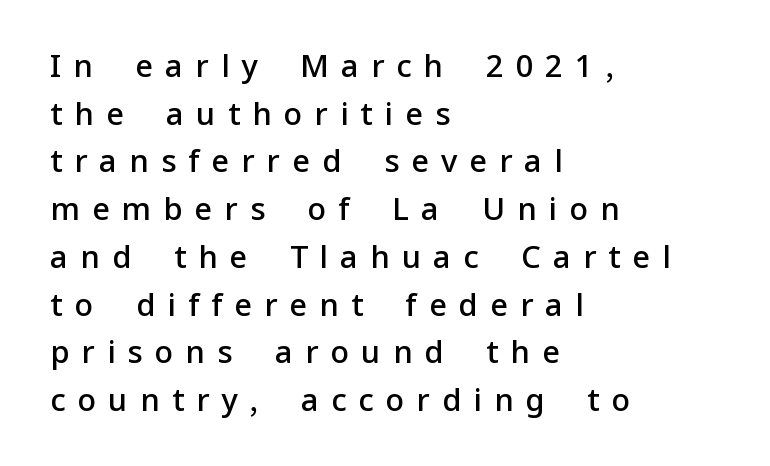
Q: Is the text bold? A: Semi-bold.
Q: Is the text italic (slanted)? A: No, it is upright.
Q: Is the typeface a serif or a sans-serif typeface? A: Sans-serif.
Q: Is the text underlined? A: No.
Q: How is the paragraph aligned? A: Left-aligned.
Q: Is the spacing between letters normal or unusually wide? A: Unusually wide.
Q: Is the spacing between lines tight, normal or loose? A: Normal.
Q: Width (condensed, normal, or wide)? A: Normal.
Q: Stroke contrast? A: Low.
Q: x-height? A: Medium.
Q: Monospaced? A: No.
